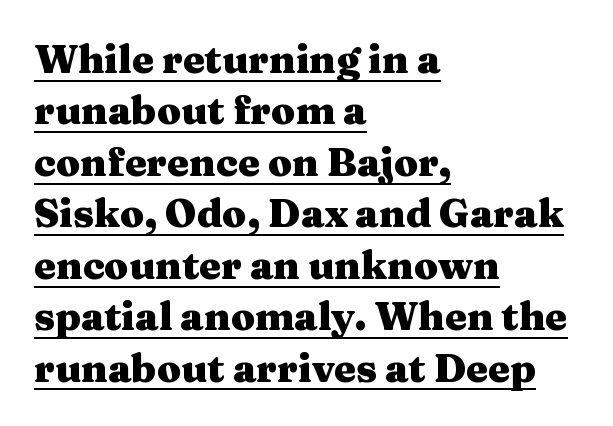
{"serif": "yes", "italic": "no", "bold": "yes", "weight": "heavy", "width": "wide", "stroke_contrast": "medium", "x_height": "medium", "monospaced": "no", "underline": "yes", "align": "left", "line_spacing": "normal", "line_spacing_ratio": 1.32, "letter_spacing": "normal", "letter_spacing_em": 0.0, "glyph_px": 39}
